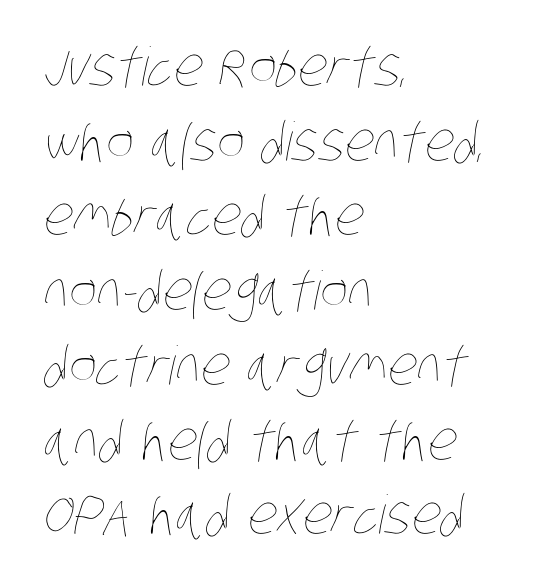
The image shows 53 px thin, condensed type; set left-aligned, normal line spacing (1.41x), normal letter spacing, not underlined; low stroke contrast and a large x-height.
